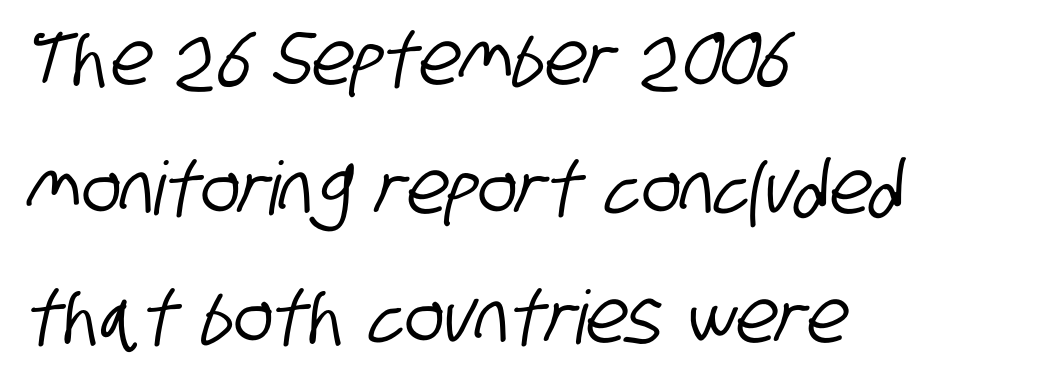
Q: Is the typeface a serif or a sans-serif typeface? A: Sans-serif.
Q: Is the text underlined? A: No.
Q: How is the paragraph aligned? A: Left-aligned.
Q: Is the spacing between letters normal or unusually wide? A: Normal.
Q: Width (condensed, normal, or wide)? A: Condensed.
Q: Stroke contrast? A: Low.
Q: x-height? A: Large.
Q: Monospaced? A: No.
